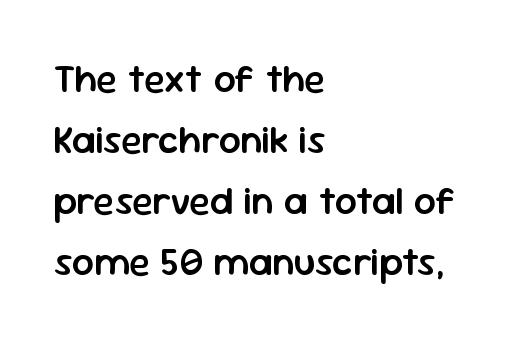
Q: Is the text bold? A: Semi-bold.
Q: Is the text italic (slanted)? A: No, it is upright.
Q: Is the typeface a serif or a sans-serif typeface? A: Sans-serif.
Q: Is the text underlined? A: No.
Q: How is the paragraph aligned? A: Left-aligned.
Q: Is the spacing between letters normal or unusually wide? A: Normal.
Q: Is the spacing between lines tight, normal or loose? A: Normal.
Q: Width (condensed, normal, or wide)? A: Normal.
Q: Stroke contrast? A: Low.
Q: x-height? A: Medium.
Q: Monospaced? A: No.
